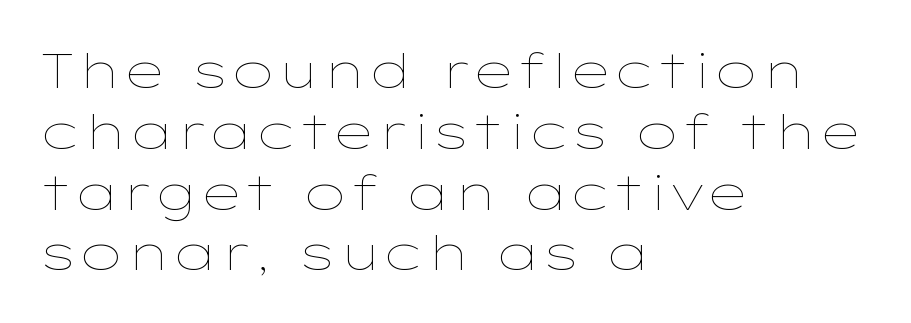
Q: Is the text bold? A: No.
Q: Is the text italic (slanted)? A: No, it is upright.
Q: Is the text underlined? A: No.
Q: How is the paragraph aligned? A: Left-aligned.
Q: Is the spacing between letters normal or unusually wide? A: Normal.
Q: Width (condensed, normal, or wide)? A: Wide.
Q: Stroke contrast? A: Low.
Q: x-height? A: Medium.
Q: Monospaced? A: No.
